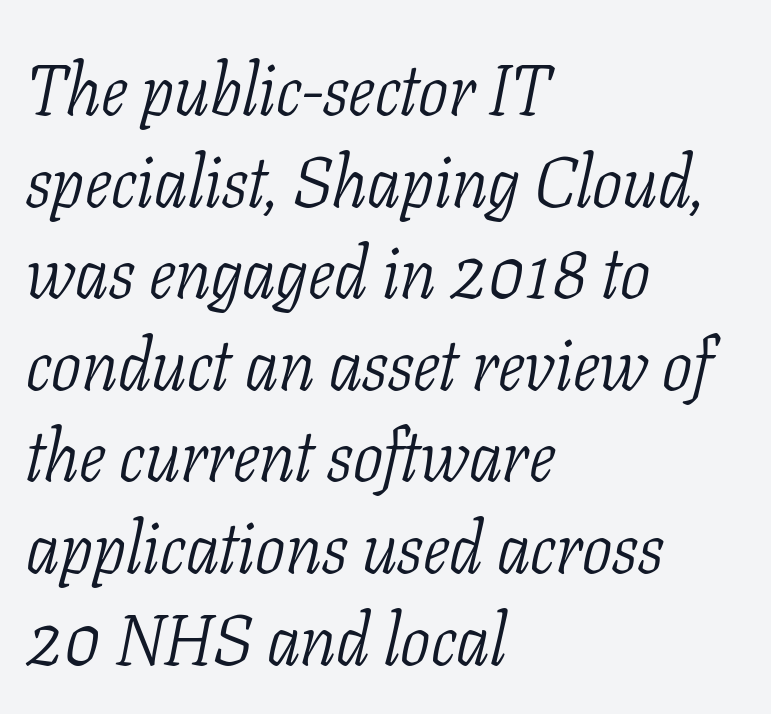
Q: Is the text bold? A: No.
Q: Is the text italic (slanted)? A: Yes, it leans right by about 11 degrees.
Q: Is the typeface a serif or a sans-serif typeface? A: Serif.
Q: Is the text underlined? A: No.
Q: How is the paragraph aligned? A: Left-aligned.
Q: Is the spacing between letters normal or unusually wide? A: Normal.
Q: Is the spacing between lines tight, normal or loose? A: Normal.
Q: Width (condensed, normal, or wide)? A: Condensed.
Q: Stroke contrast? A: Low.
Q: x-height? A: Medium.
Q: Monospaced? A: No.
